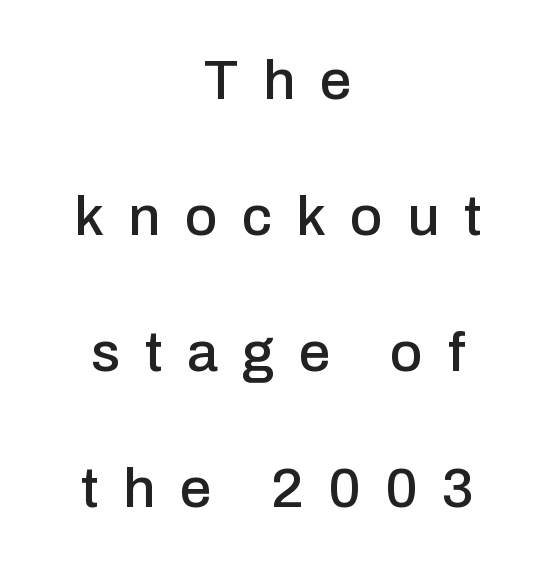
The image shows 56 px sans-serif type, upright; set centered, loose line spacing (2.43x), unusually wide letter spacing (+0.44 em), not underlined; low stroke contrast and a medium x-height.
